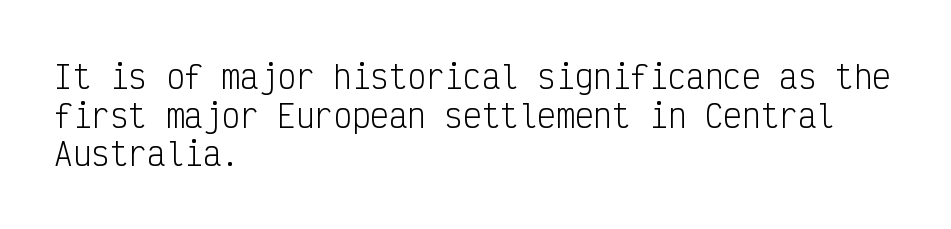
Q: Is the text bold? A: No.
Q: Is the text italic (slanted)? A: No, it is upright.
Q: Is the typeface a serif or a sans-serif typeface? A: Sans-serif.
Q: Is the text underlined? A: No.
Q: How is the paragraph aligned? A: Left-aligned.
Q: Is the spacing between letters normal or unusually wide? A: Normal.
Q: Is the spacing between lines tight, normal or loose? A: Normal.
Q: Width (condensed, normal, or wide)? A: Condensed.
Q: Stroke contrast? A: Low.
Q: x-height? A: Medium.
Q: Monospaced? A: Yes.
